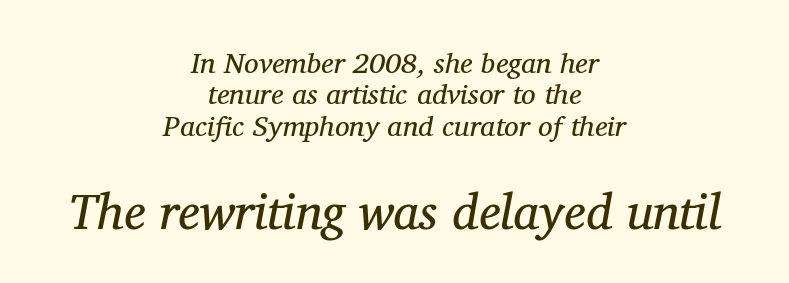
{"serif": "yes", "italic": "yes", "lean": "right", "slant_degrees": 11, "bold": "no", "weight": "regular", "width": "normal", "stroke_contrast": "medium", "x_height": "medium", "monospaced": "no", "underline": "no", "align": "center", "line_spacing": "tight", "line_spacing_ratio": 1.08, "letter_spacing": "normal", "letter_spacing_em": 0.0, "larger_block": "second", "size_ratio": 1.72, "glyph_px": 50}
